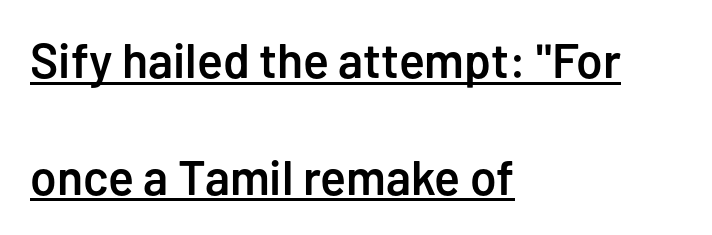
The image shows 48 px semibold sans-serif type, upright; set left-aligned, loose line spacing (2.43x), normal letter spacing, underlined; low stroke contrast and a medium x-height.
